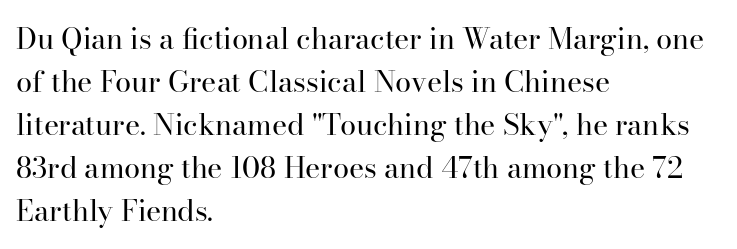
The image shows 29 px regular-weight serif type, upright; set left-aligned, normal line spacing (1.48x), normal letter spacing, not underlined; high stroke contrast and a small x-height.
